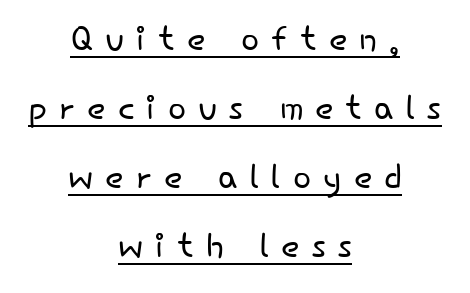
{"serif": "no", "italic": "no", "bold": "no", "weight": "light", "width": "normal", "stroke_contrast": "low", "x_height": "small", "monospaced": "no", "underline": "yes", "align": "center", "line_spacing": "normal", "line_spacing_ratio": 1.44, "letter_spacing": "wide", "letter_spacing_em": 0.25, "glyph_px": 48}
